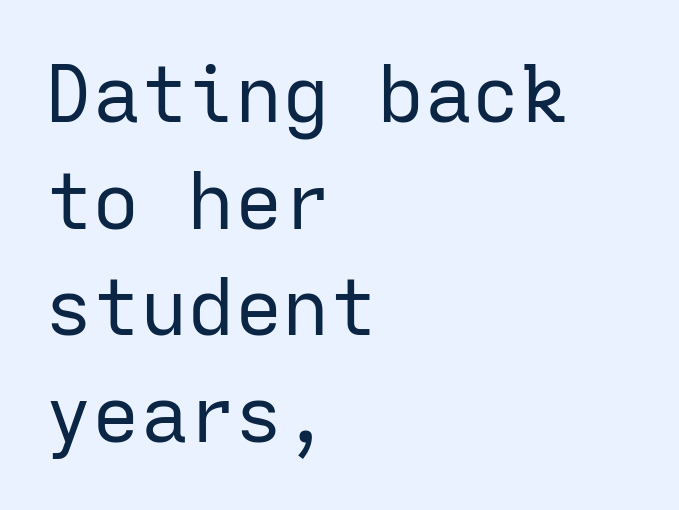
Q: Is the text bold? A: No.
Q: Is the text italic (slanted)? A: No, it is upright.
Q: Is the typeface a serif or a sans-serif typeface? A: Sans-serif.
Q: Is the text underlined? A: No.
Q: How is the paragraph aligned? A: Left-aligned.
Q: Is the spacing between letters normal or unusually wide? A: Normal.
Q: Is the spacing between lines tight, normal or loose? A: Normal.
Q: Width (condensed, normal, or wide)? A: Normal.
Q: Stroke contrast? A: Low.
Q: x-height? A: Medium.
Q: Monospaced? A: Yes.
